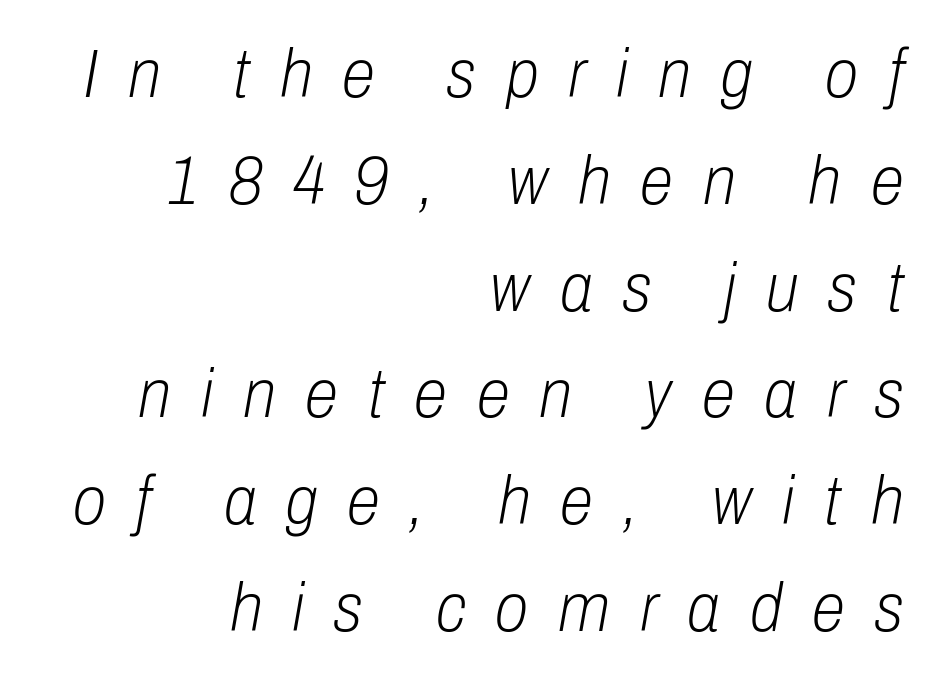
The image shows 68 px light, condensed type, italic (leaning right); set right-aligned, normal line spacing (1.57x), unusually wide letter spacing (+0.44 em), not underlined; low stroke contrast and a medium x-height.
